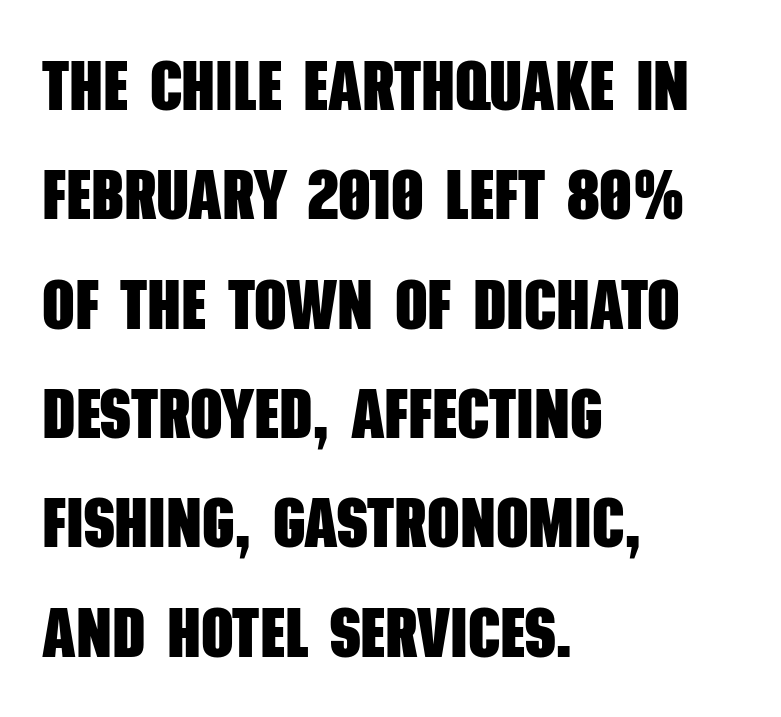
The image shows 71 px heavy, condensed sans-serif type; set left-aligned, normal line spacing (1.54x), normal letter spacing, not underlined; low stroke contrast and a large x-height.
